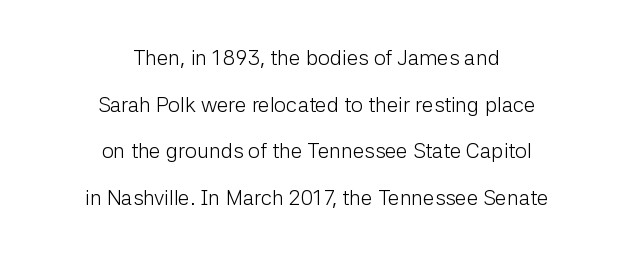
{"italic": "no", "bold": "no", "underline": "no", "align": "center", "line_spacing": "loose", "line_spacing_ratio": 2.22, "letter_spacing": "normal", "letter_spacing_em": 0.0, "glyph_px": 21}
